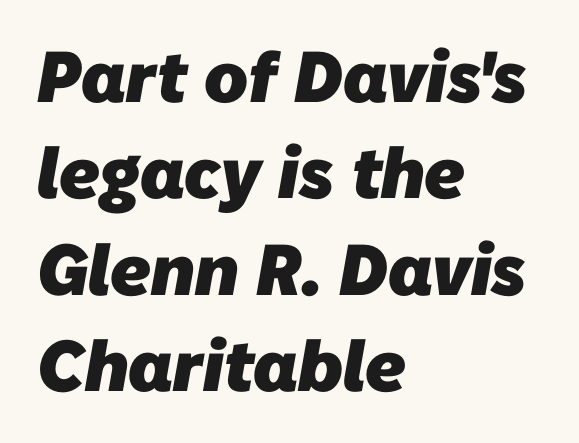
This rendering features lettering with no underline. The lines in this sample share a left origin and differ only in where they stop. How heavy is the stroke? Heavy — this is a bold. Reading down the column, the eye jumps a familiar distance to each next line. The passage shown is typed in a proportional face where columns would drift. Here the glyphs are tracked normally, forming tight word shapes.
